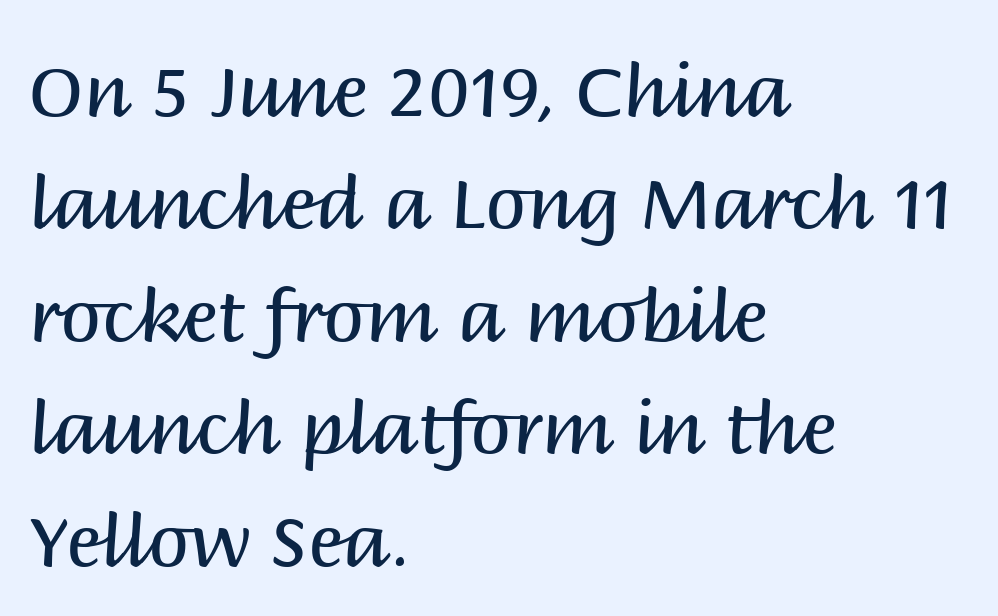
{"serif": "no", "bold": "no", "weight": "regular", "width": "normal", "stroke_contrast": "medium", "x_height": "large", "monospaced": "no", "underline": "no", "align": "left", "line_spacing": "normal", "line_spacing_ratio": 1.54, "letter_spacing": "normal", "letter_spacing_em": 0.0, "glyph_px": 73}
